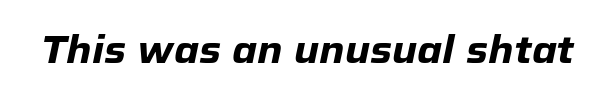
{"italic": "yes", "lean": "right", "slant_degrees": 12, "bold": "yes", "weight": "heavy", "width": "normal", "stroke_contrast": "low", "x_height": "medium", "monospaced": "no", "underline": "no", "letter_spacing": "normal", "letter_spacing_em": 0.0, "glyph_px": 38}
